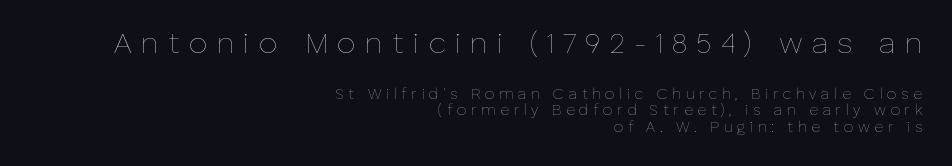
The passage shown has open, widely tracked lettering throughout. The setting favours the right margin, as signatures and pull-quotes sometimes do. Rendered with straight, roman letterforms. Is this a fixed-width face? No — the glyphs have proportional, varying widths. Unmarked baselines from the first word to the last.
